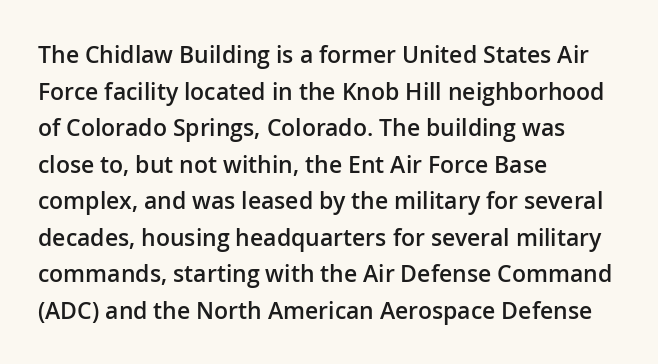
Q: Is the text bold? A: Semi-bold.
Q: Is the text italic (slanted)? A: No, it is upright.
Q: Is the text underlined? A: No.
Q: How is the paragraph aligned? A: Left-aligned.
Q: Is the spacing between letters normal or unusually wide? A: Normal.
Q: Is the spacing between lines tight, normal or loose? A: Normal.
